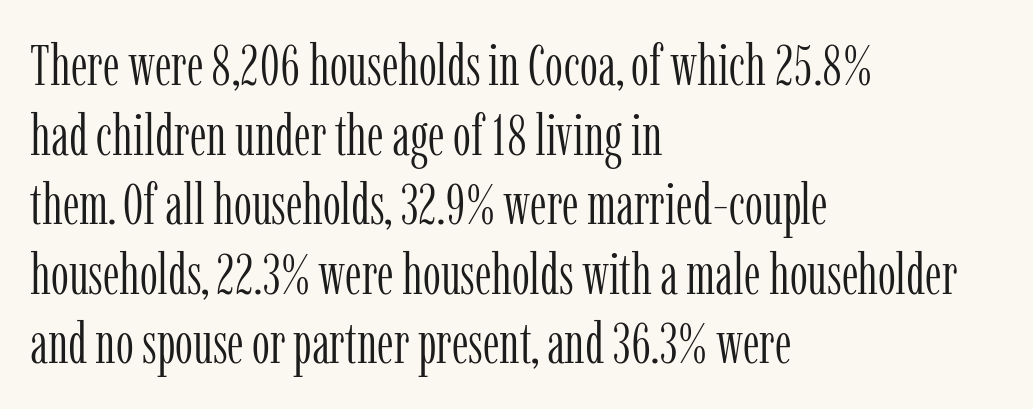
Note the varied advance widths — an 'i' is clearly narrower than an 'm'. Stroke mass is kept to a normal reading level or below. Plain, unruled lines of type. A typesetter would call this zero additional tracking. When letters stand straight like this, we call the style roman or upright. In CSS terms this would be text-align: left.
